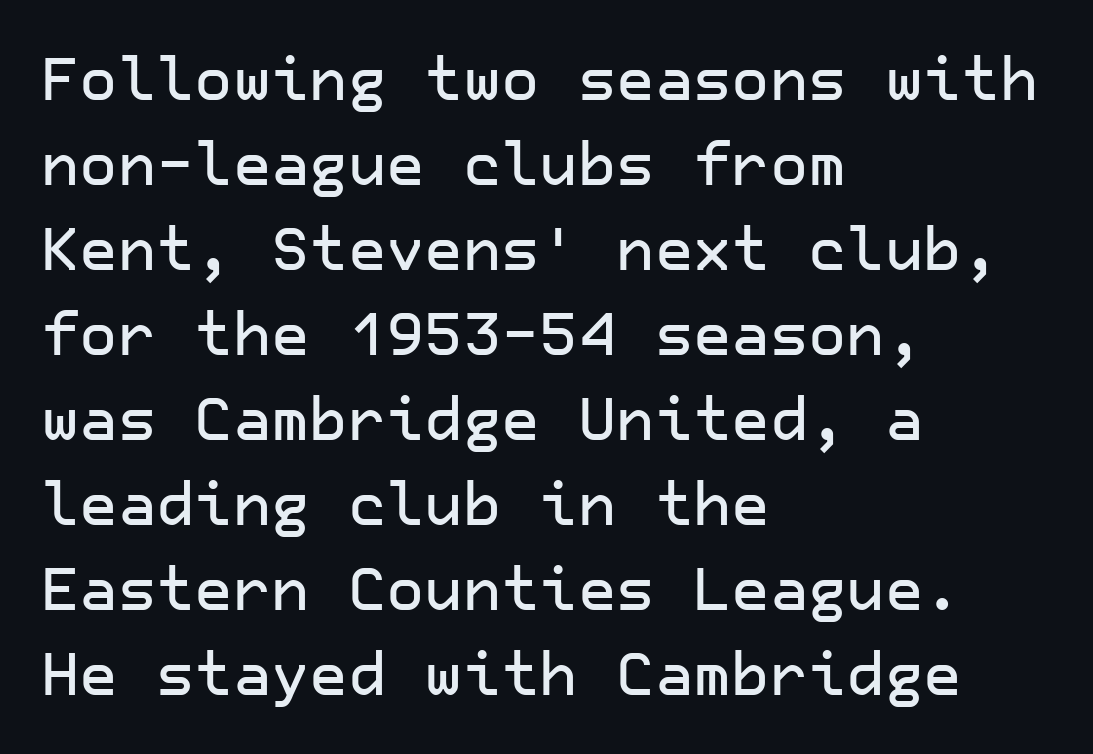
Q: Is the text italic (slanted)? A: No, it is upright.
Q: Is the typeface a serif or a sans-serif typeface? A: Sans-serif.
Q: Is the text underlined? A: No.
Q: How is the paragraph aligned? A: Left-aligned.
Q: Is the spacing between letters normal or unusually wide? A: Normal.
Q: Is the spacing between lines tight, normal or loose? A: Normal.
Q: Width (condensed, normal, or wide)? A: Normal.
Q: Stroke contrast? A: Low.
Q: x-height? A: Medium.
